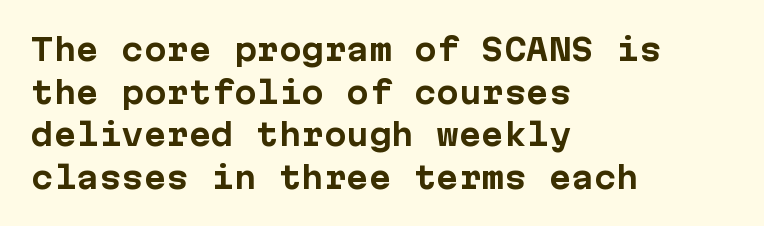
{"serif": "no", "italic": "no", "bold": "yes", "weight": "bold", "width": "normal", "stroke_contrast": "low", "x_height": "medium", "underline": "no", "align": "left", "line_spacing": "normal", "line_spacing_ratio": 1.42, "letter_spacing": "normal", "letter_spacing_em": 0.0, "glyph_px": 30}
